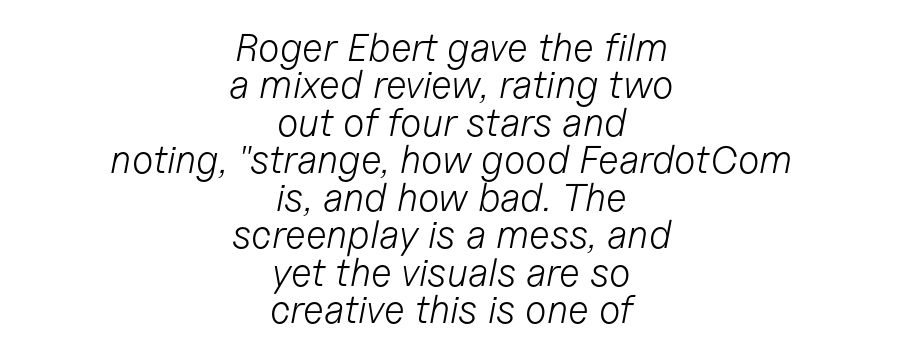
Descenders are the only things crossing below the line. Proportional: the letters do not fall into vertical columns. Is there much room between lines? No — they nearly touch. Caption: standard tracking, unaltered. Counters stay open thanks to moderate or lighter strokes. Caption: multi-line text, centered on the measure.
